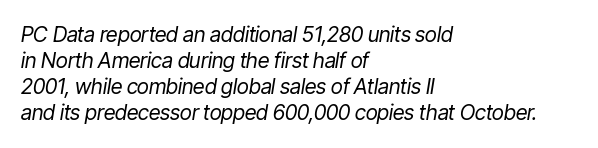
{"italic": "yes", "lean": "right", "slant_degrees": 9, "bold": "no", "underline": "no", "align": "left", "line_spacing_ratio": 1.24, "letter_spacing": "normal", "letter_spacing_em": 0.0, "glyph_px": 21}
